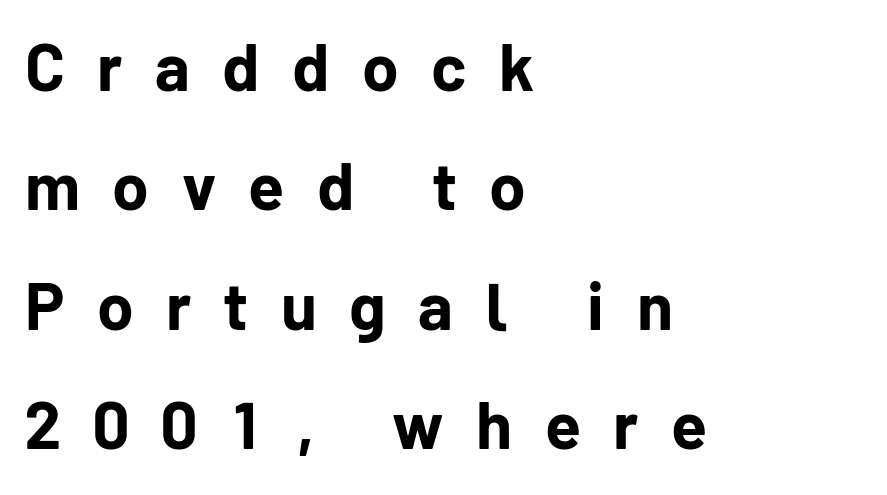
{"serif": "no", "italic": "no", "bold": "yes", "weight": "bold", "width": "normal", "stroke_contrast": "low", "x_height": "medium", "monospaced": "no", "underline": "no", "align": "left", "line_spacing_ratio": 1.81, "letter_spacing": "wide", "letter_spacing_em": 0.49, "glyph_px": 66}
